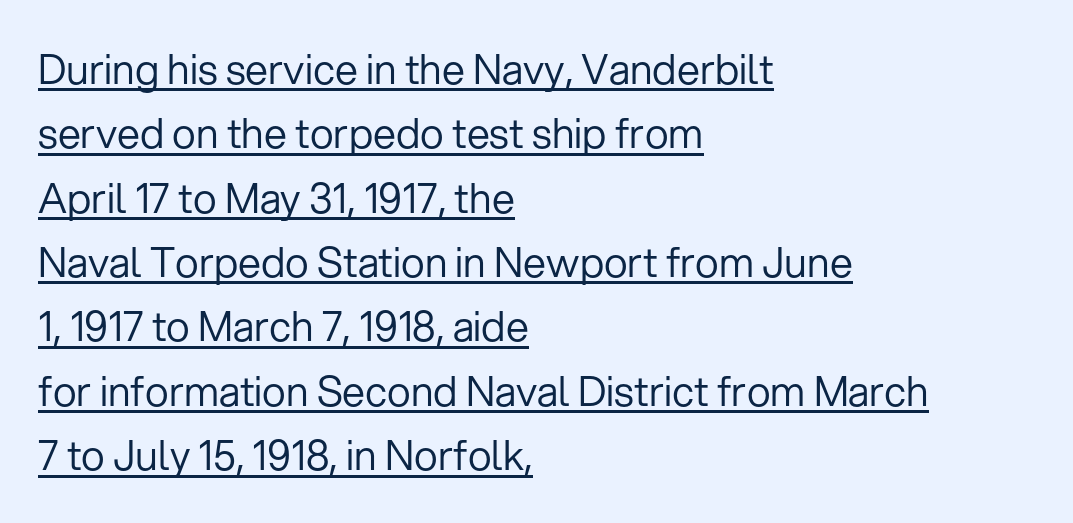
{"serif": "no", "italic": "no", "bold": "no", "weight": "regular", "width": "normal", "stroke_contrast": "low", "x_height": "medium", "monospaced": "no", "underline": "yes", "align": "left", "line_spacing": "normal", "line_spacing_ratio": 1.57, "letter_spacing": "normal", "letter_spacing_em": 0.0, "glyph_px": 41}
